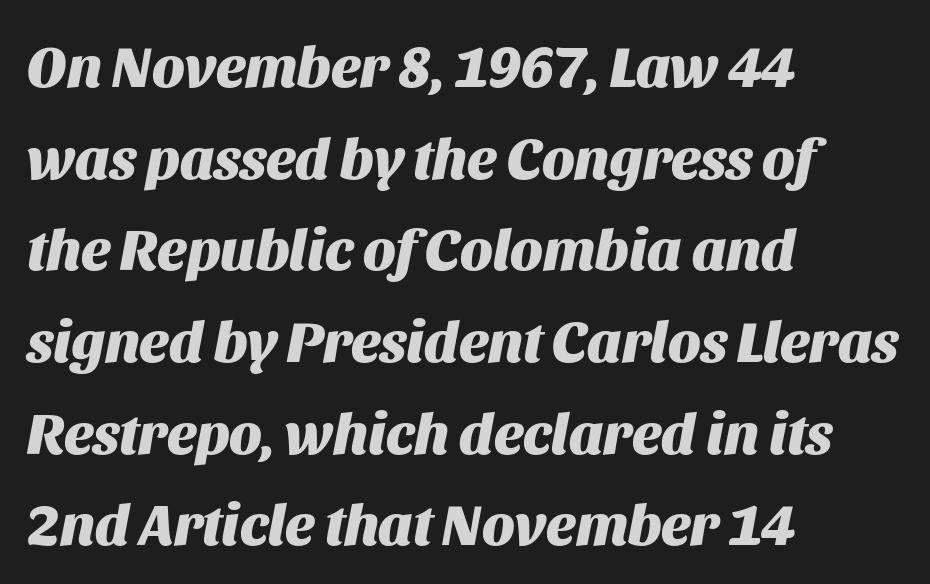
Q: Is the text bold? A: Yes.
Q: Is the text italic (slanted)? A: Yes, it leans right by about 11 degrees.
Q: Is the text underlined? A: No.
Q: How is the paragraph aligned? A: Left-aligned.
Q: Is the spacing between letters normal or unusually wide? A: Normal.
Q: Is the spacing between lines tight, normal or loose? A: Normal.
Q: Width (condensed, normal, or wide)? A: Normal.
Q: Stroke contrast? A: Medium.
Q: x-height? A: Large.
Q: Monospaced? A: No.
